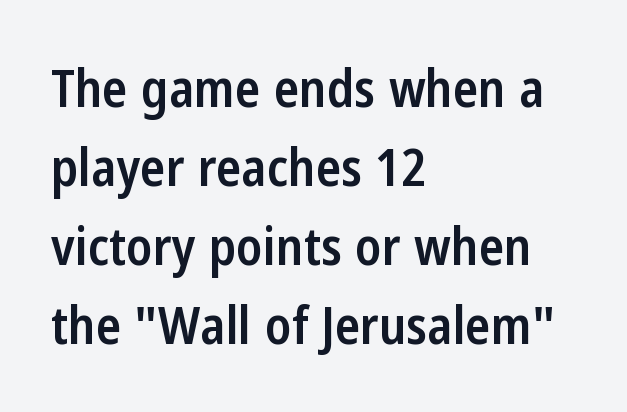
Q: Is the text bold? A: Semi-bold.
Q: Is the text italic (slanted)? A: No, it is upright.
Q: Is the typeface a serif or a sans-serif typeface? A: Sans-serif.
Q: Is the text underlined? A: No.
Q: How is the paragraph aligned? A: Left-aligned.
Q: Is the spacing between letters normal or unusually wide? A: Normal.
Q: Is the spacing between lines tight, normal or loose? A: Normal.
Q: Width (condensed, normal, or wide)? A: Condensed.
Q: Stroke contrast? A: Low.
Q: x-height? A: Medium.
Q: Monospaced? A: No.
